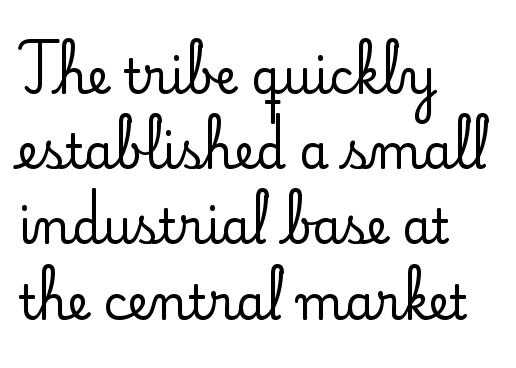
Does the type have serifs? Yes, each stem ends in a small foot. This rendering features lettering with no underline. Here the designer chose a conventional face with non-uniform glyph widths. This rendering leaves character spacing at its baseline value. When letters stand straight like this, we call the style roman or upright. The rows are spaced the way most documents space them.
